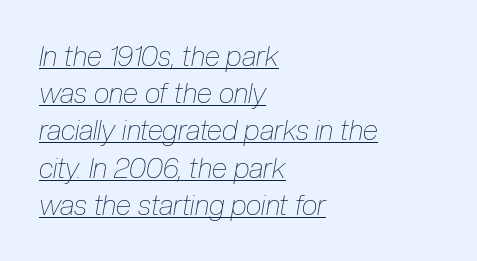
Q: Is the text bold? A: No.
Q: Is the text italic (slanted)? A: Yes, it leans right by about 10 degrees.
Q: Is the text underlined? A: Yes.
Q: How is the paragraph aligned? A: Left-aligned.
Q: Is the spacing between letters normal or unusually wide? A: Normal.
Q: Is the spacing between lines tight, normal or loose? A: Normal.
Q: Width (condensed, normal, or wide)? A: Condensed.
Q: Stroke contrast? A: Low.
Q: x-height? A: Medium.
Q: Monospaced? A: No.
